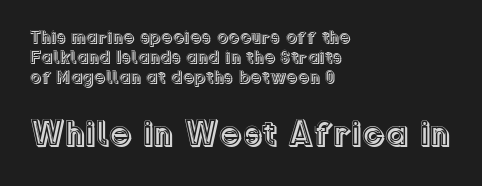
The image shows 36 px text type, upright; set left-aligned, tight line spacing (1.12x), normal letter spacing, not underlined; the second (bottom) block is 2.0x larger; a medium x-height.
